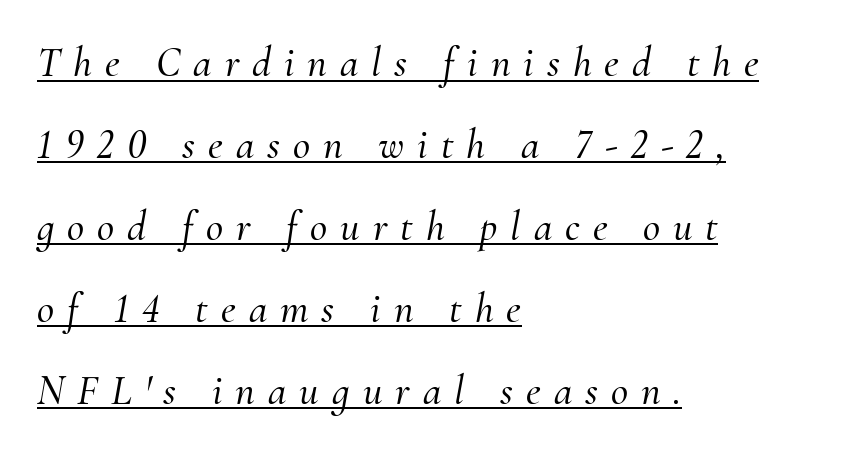
The image shows 42 px serif type, italic (leaning right); set left-aligned, loose line spacing (1.95x), unusually wide letter spacing (+0.31 em), underlined; medium stroke contrast and a small x-height.
